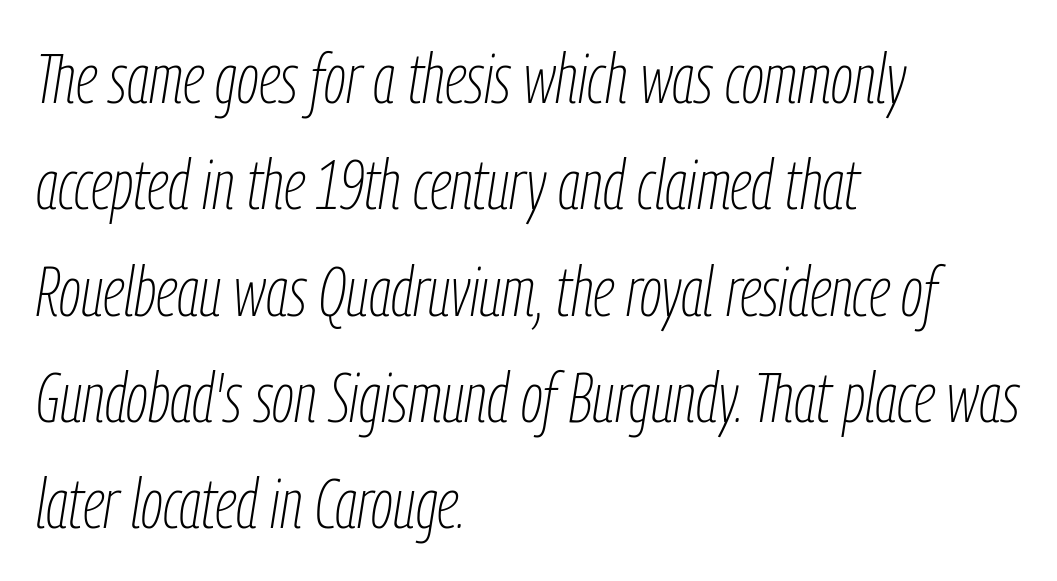
{"italic": "yes", "lean": "right", "slant_degrees": 9, "bold": "no", "weight": "thin", "width": "condensed", "stroke_contrast": "low", "x_height": "medium", "monospaced": "no", "underline": "no", "align": "left", "line_spacing": "normal", "line_spacing_ratio": 1.54, "letter_spacing": "normal", "letter_spacing_em": 0.0, "glyph_px": 69}
